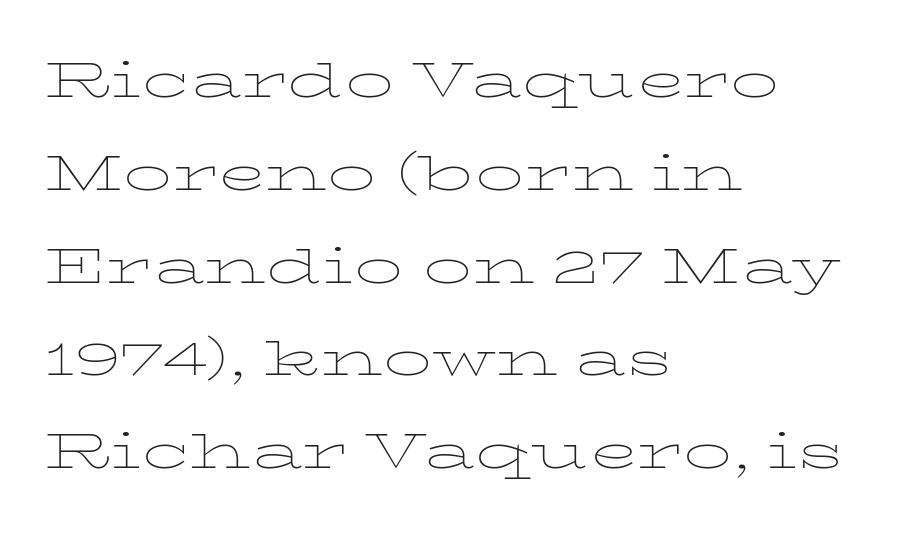
{"italic": "no", "bold": "no", "weight": "thin", "width": "wide", "stroke_contrast": "low", "x_height": "medium", "monospaced": "no", "underline": "no", "align": "left", "line_spacing": "normal", "line_spacing_ratio": 1.45, "letter_spacing": "normal", "letter_spacing_em": 0.0, "glyph_px": 64}
